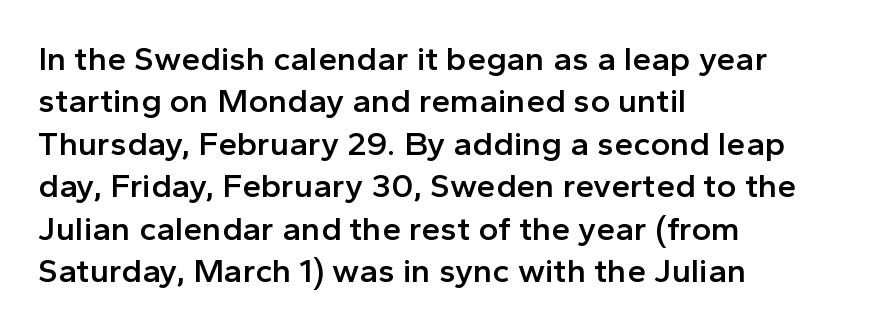
The image shows 34 px semibold sans-serif type, upright; set left-aligned, normal line spacing (1.25x), normal letter spacing, not underlined; a medium x-height.
